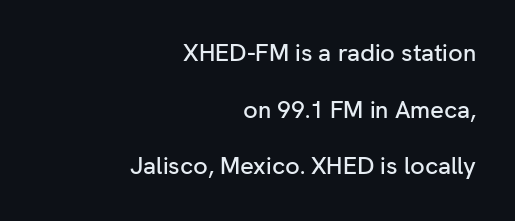
The space directly below the letters is spotless. The paragraph shown leans on its right margin. Compared with typical paragraphs, the rows here are farther apart. Default kerning and tracking; the words read as compact shapes. The lettering stays uniformly vertical, giving the passage a roman look.
